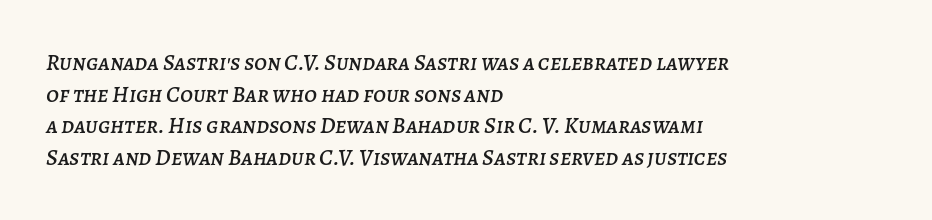
The passage shown stacks its lines at a standard gap. The baseline area is clear. How are the letters spaced? Ordinarily, with no added tracking. In terms of posture, this sample is oblique. Does the copy run flush right? No — it runs flush left.
